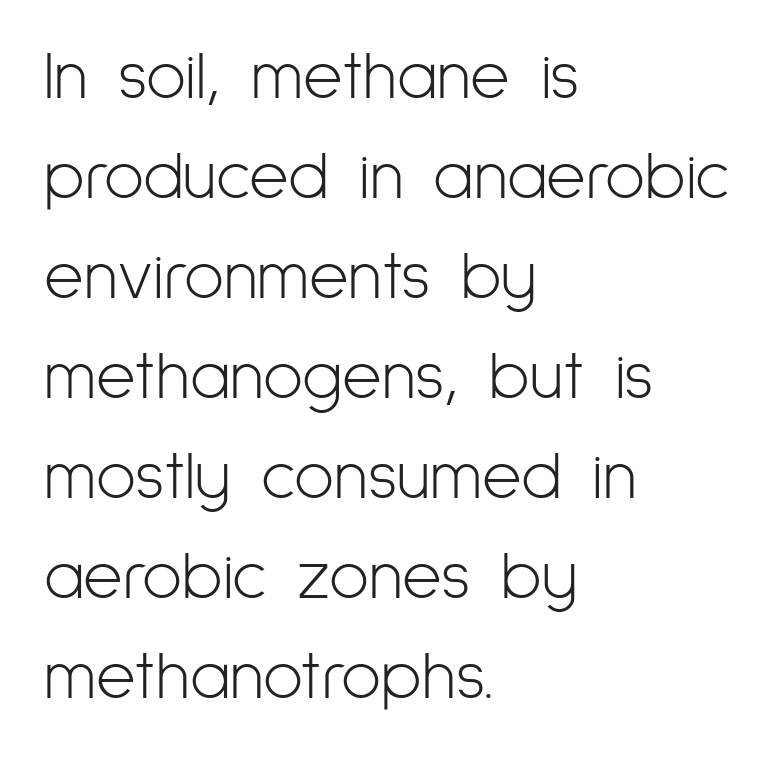
Q: Is the text bold? A: No.
Q: Is the text italic (slanted)? A: No, it is upright.
Q: Is the typeface a serif or a sans-serif typeface? A: Sans-serif.
Q: Is the text underlined? A: No.
Q: How is the paragraph aligned? A: Left-aligned.
Q: Is the spacing between letters normal or unusually wide? A: Normal.
Q: Is the spacing between lines tight, normal or loose? A: Normal.
Q: Width (condensed, normal, or wide)? A: Condensed.
Q: Stroke contrast? A: Low.
Q: x-height? A: Medium.
Q: Monospaced? A: No.
